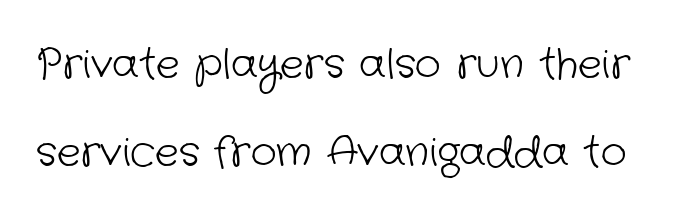
{"serif": "no", "bold": "no", "weight": "light", "width": "normal", "stroke_contrast": "low", "x_height": "medium", "monospaced": "no", "underline": "no", "line_spacing": "loose", "line_spacing_ratio": 2.19, "letter_spacing": "normal", "letter_spacing_em": 0.0, "glyph_px": 40}
